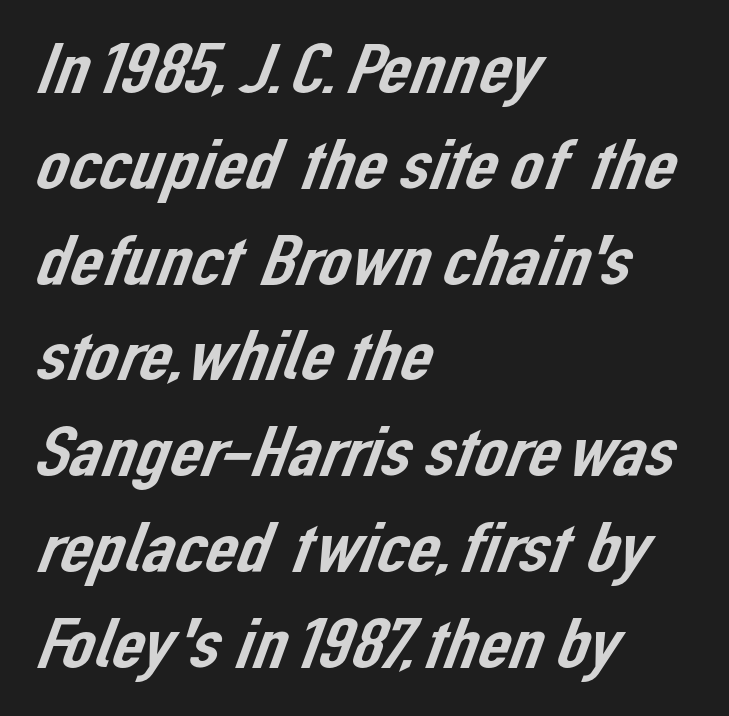
Honestly, the row spacing looks completely unremarkable. These lines stack with their left ends in a neat column. No word sits above an underline. Does the type have serifs? No, each stem ends abruptly. Character widths vary here, with narrow letters taking less room than wide ones. The line texture is even and compact thanks to regular tracking.
